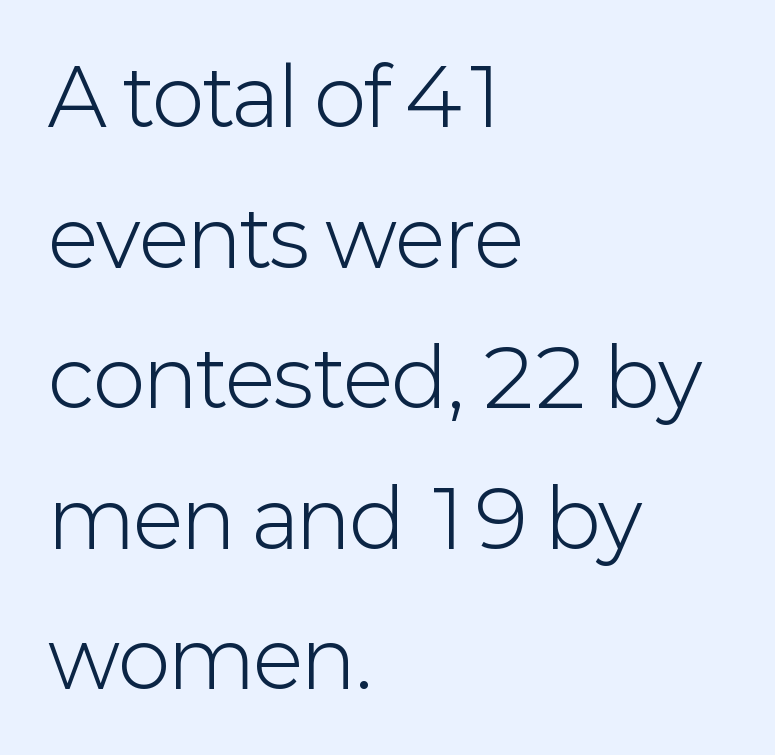
Vertical stems look standard width or narrower in stroke. Check under the words: just untouched page. Honestly, the letter spacing is just normal — you wouldn't notice it. Proportional: the letters do not fall into vertical columns.
